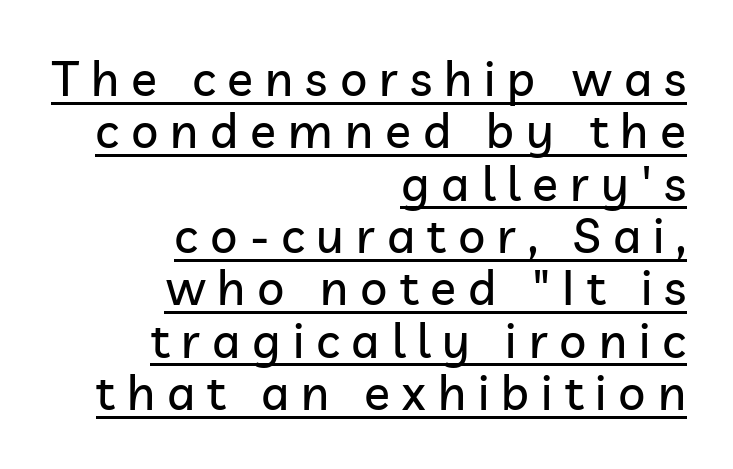
Words appear elongated and porous because spacing is wide. A sans-serif font was chosen for this passage. The face used here is proportionally spaced, like ordinary book or web type. Typeset ragged left — the right edge is the straight one.
